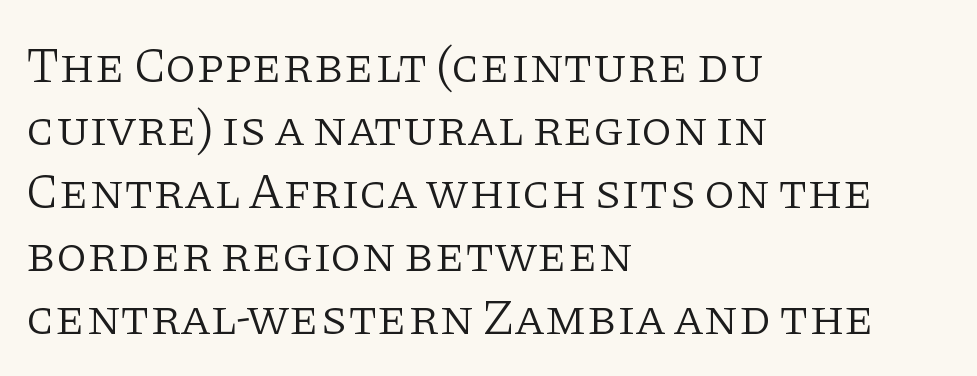
{"serif": "yes", "italic": "no", "bold": "no", "weight": "light", "width": "normal", "stroke_contrast": "low", "x_height": "large", "monospaced": "no", "underline": "no", "align": "left", "line_spacing": "normal", "line_spacing_ratio": 1.26, "letter_spacing": "normal", "letter_spacing_em": 0.0, "glyph_px": 50}
